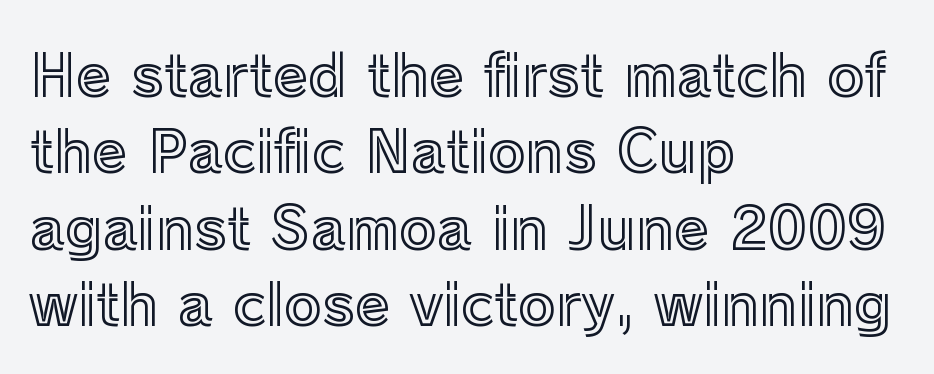
Short and long lines alike share a common starting point at left. The space directly below the letters is spotless. Think of a printed novel: that variable character pitch is what you see here. The rendering uses a moderate line-height, typical for paragraphs. Upright lettering throughout.
